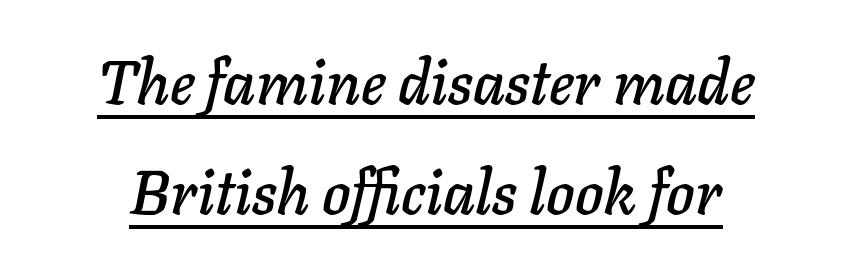
Would a proofreader flag this as italicized? Yes. The letters advance in unequal steps, a hallmark of proportional type. A student would call this center alignment; a typographer would say set centered. The rendered words wear a rule along their underside.
